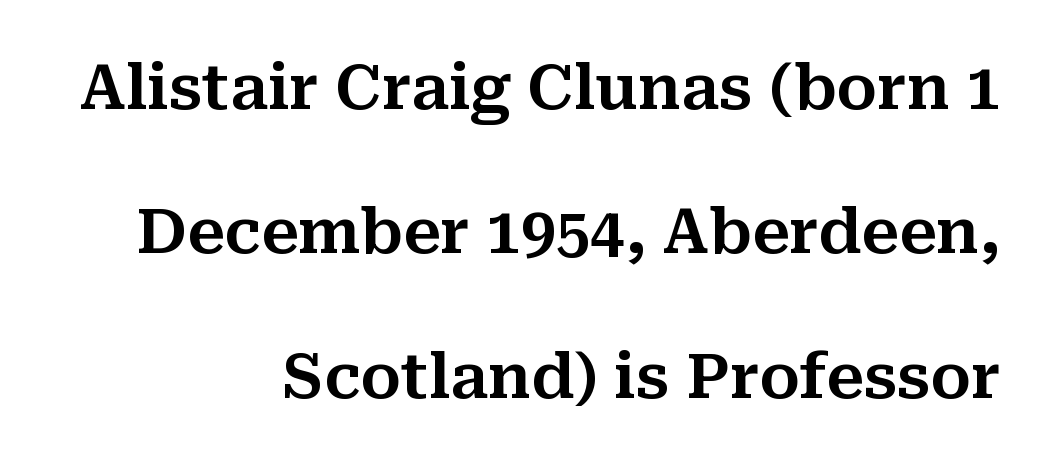
The image shows 62 px serif type, upright; set right-aligned, loose line spacing (2.33x), normal letter spacing, not underlined; medium stroke contrast and a medium x-height.
